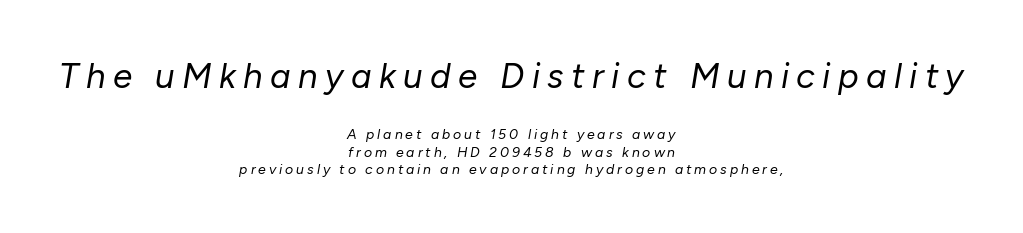
You could not count columns in this text — the font is proportionally spaced. Slanted lettering throughout. No letter is thick-stroked: the sample isn't bold. Character size in the leading block exceeds that of the trailing block. Someone cranked the tracking dial way up on this one.
